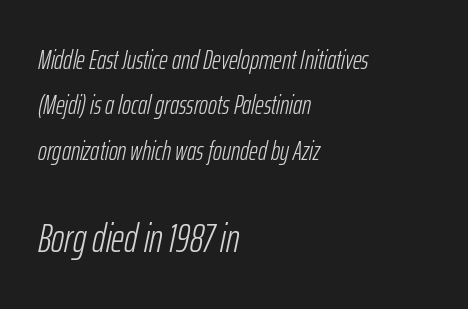
The image shows 40 px light, condensed type, italic (leaning right); set left-aligned, normal line spacing (1.68x), normal letter spacing, not underlined; the second (bottom) block is 1.48x larger; low stroke contrast and a medium x-height.
